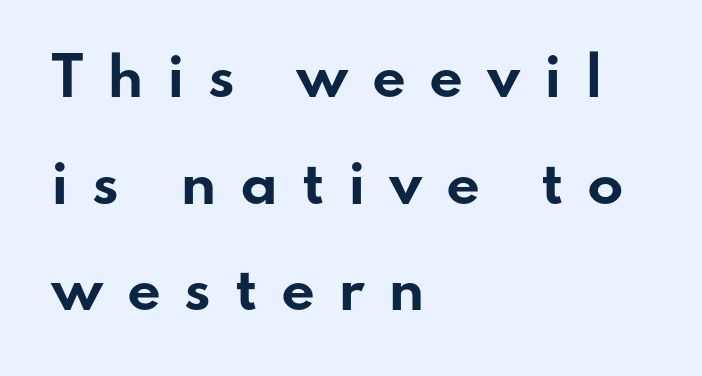
Q: Is the text bold? A: Yes.
Q: Is the text italic (slanted)? A: No, it is upright.
Q: Is the typeface a serif or a sans-serif typeface? A: Sans-serif.
Q: Is the text underlined? A: No.
Q: How is the paragraph aligned? A: Left-aligned.
Q: Is the spacing between letters normal or unusually wide? A: Unusually wide.
Q: Is the spacing between lines tight, normal or loose? A: Loose.
Q: Width (condensed, normal, or wide)? A: Wide.
Q: Stroke contrast? A: Low.
Q: x-height? A: Small.
Q: Monospaced? A: No.
